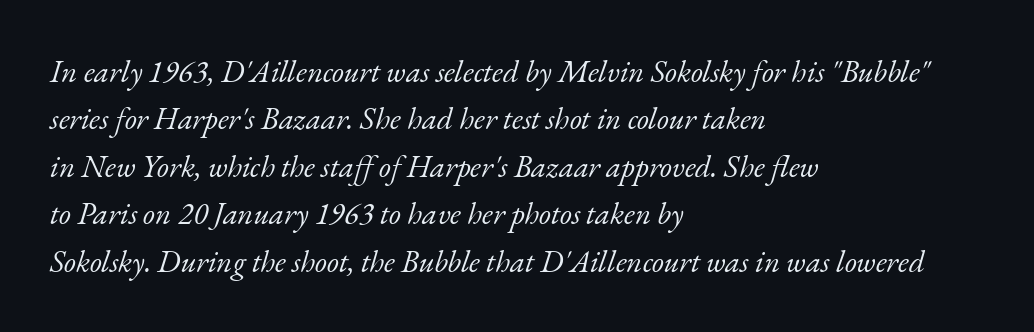
Q: Is the text bold? A: No.
Q: Is the text italic (slanted)? A: Yes, it leans right by about 17 degrees.
Q: Is the typeface a serif or a sans-serif typeface? A: Serif.
Q: Is the text underlined? A: No.
Q: How is the paragraph aligned? A: Left-aligned.
Q: Is the spacing between letters normal or unusually wide? A: Normal.
Q: Is the spacing between lines tight, normal or loose? A: Normal.
Q: Width (condensed, normal, or wide)? A: Normal.
Q: Stroke contrast? A: Low.
Q: x-height? A: Small.
Q: Monospaced? A: No.
